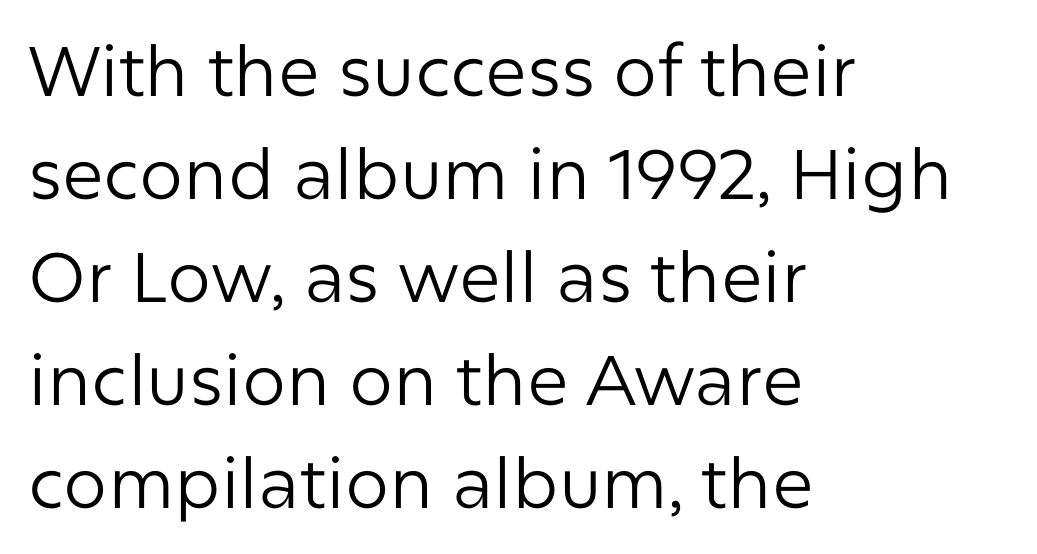
{"serif": "no", "italic": "no", "bold": "no", "weight": "regular", "width": "normal", "stroke_contrast": "low", "x_height": "medium", "monospaced": "no", "underline": "no", "align": "left", "line_spacing": "normal", "line_spacing_ratio": 1.47, "letter_spacing": "normal", "letter_spacing_em": 0.0, "glyph_px": 70}
